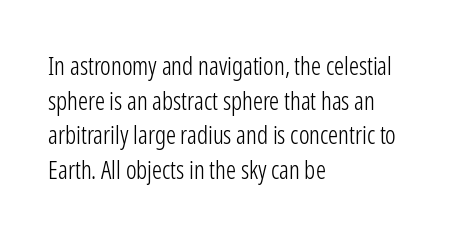
{"italic": "no", "bold": "no", "underline": "no", "align": "left", "line_spacing": "normal", "line_spacing_ratio": 1.39, "letter_spacing": "normal", "letter_spacing_em": 0.0, "glyph_px": 25}
